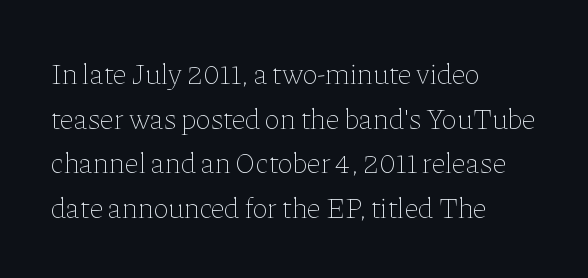
{"italic": "no", "bold": "no", "weight": "thin", "width": "normal", "stroke_contrast": "low", "x_height": "medium", "monospaced": "no", "underline": "no", "align": "left", "line_spacing": "normal", "line_spacing_ratio": 1.54, "letter_spacing": "normal", "letter_spacing_em": 0.0, "glyph_px": 29}
